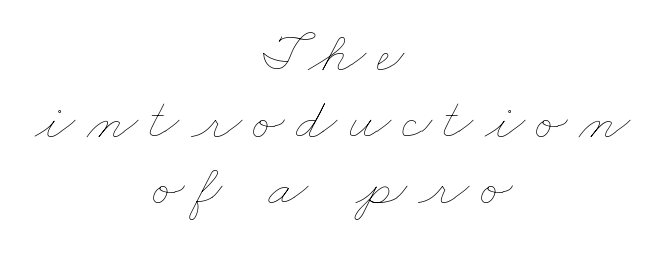
The image shows 59 px thin, wide type; set centered, tight line spacing (1.13x), not underlined; low stroke contrast and a small x-height.
